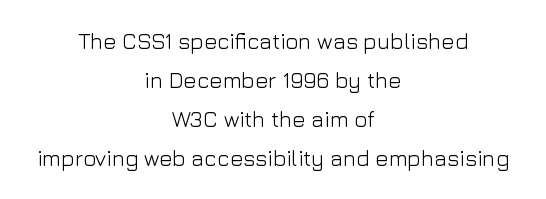
{"italic": "no", "bold": "no", "underline": "no", "align": "center", "line_spacing_ratio": 1.78, "letter_spacing": "normal", "letter_spacing_em": 0.0, "glyph_px": 22}
